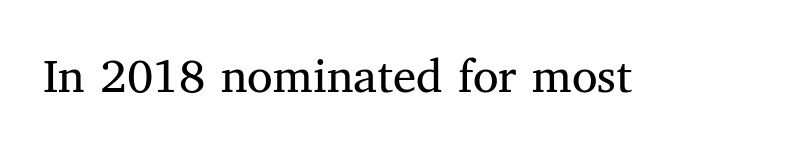
Q: Is the text bold? A: No.
Q: Is the text italic (slanted)? A: No, it is upright.
Q: Is the typeface a serif or a sans-serif typeface? A: Serif.
Q: Is the text underlined? A: No.
Q: Is the spacing between letters normal or unusually wide? A: Normal.
Q: Width (condensed, normal, or wide)? A: Normal.
Q: Stroke contrast? A: Medium.
Q: x-height? A: Medium.
Q: Monospaced? A: No.
